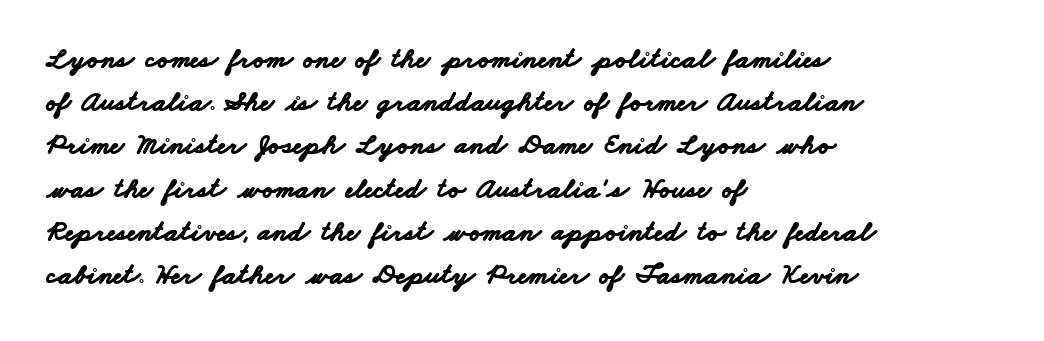
Check under the words: just untouched page. Every row of glyphs begins at an identical x-position on the left. The lines sit at an ordinary, default distance from one another. A dark, heavy texture on the line: the type is bold.
